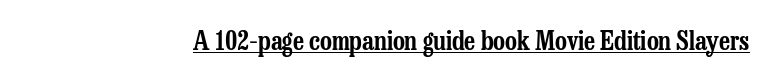
Posture: vertical. Is the letter spacing exaggerated? No — it looks like the ordinary default. These characters rest on top of a visible drawn line.
